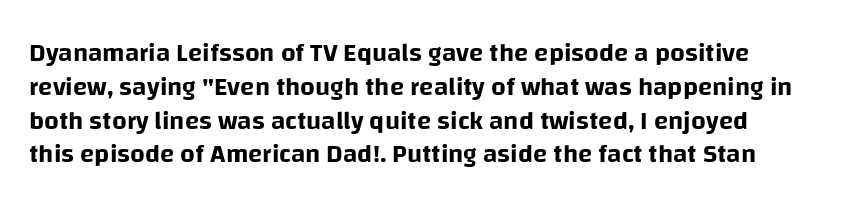
Q: Is the text italic (slanted)? A: No, it is upright.
Q: Is the text underlined? A: No.
Q: How is the paragraph aligned? A: Left-aligned.
Q: Is the spacing between letters normal or unusually wide? A: Normal.
Q: Is the spacing between lines tight, normal or loose? A: Normal.
